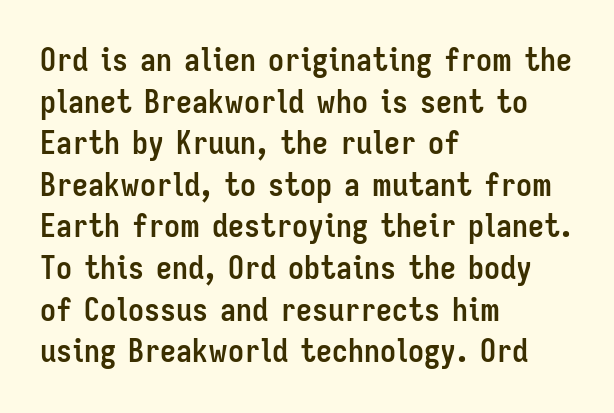
The image shows 32 px semibold, condensed sans-serif type, upright; set left-aligned, normal line spacing (1.3x), normal letter spacing, not underlined; low stroke contrast and a medium x-height.
